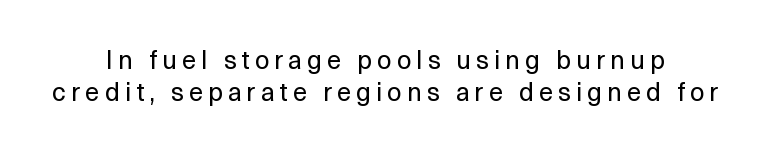
{"italic": "no", "bold": "no", "underline": "no", "line_spacing_ratio": 1.22, "glyph_px": 26}
